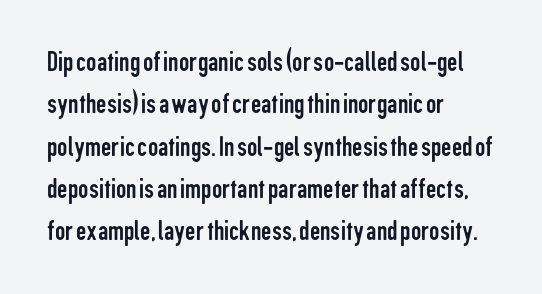
Q: Is the text bold? A: No.
Q: Is the text italic (slanted)? A: No, it is upright.
Q: Is the typeface a serif or a sans-serif typeface? A: Sans-serif.
Q: Is the text underlined? A: No.
Q: How is the paragraph aligned? A: Left-aligned.
Q: Is the spacing between letters normal or unusually wide? A: Normal.
Q: Is the spacing between lines tight, normal or loose? A: Normal.
Q: Width (condensed, normal, or wide)? A: Condensed.
Q: Stroke contrast? A: Low.
Q: x-height? A: Medium.
Q: Monospaced? A: No.
